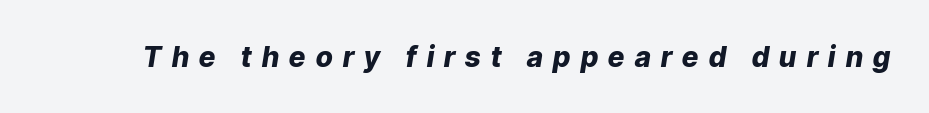
Q: Is the text bold? A: Yes.
Q: Is the text italic (slanted)? A: Yes, it leans right by about 9 degrees.
Q: Is the text underlined? A: No.
Q: Is the spacing between letters normal or unusually wide? A: Unusually wide.
Q: Width (condensed, normal, or wide)? A: Normal.
Q: Stroke contrast? A: Low.
Q: x-height? A: Medium.
Q: Monospaced? A: No.
